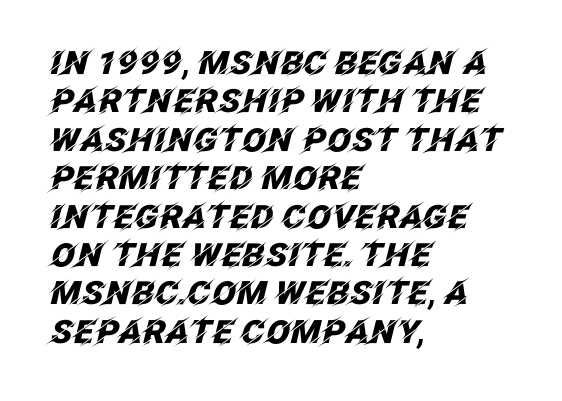
The image shows 32 px heavy type, italic (leaning right); set left-aligned, line spacing 1.2x, normal letter spacing, not underlined; low stroke contrast and a large x-height.
